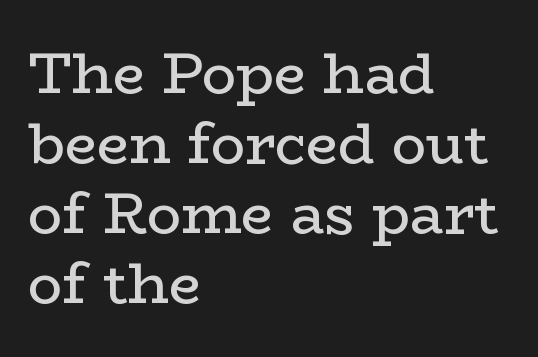
{"serif": "yes", "italic": "no", "bold": "no", "weight": "regular", "width": "wide", "stroke_contrast": "low", "x_height": "medium", "monospaced": "no", "underline": "no", "align": "left", "line_spacing_ratio": 1.23, "letter_spacing": "normal", "letter_spacing_em": 0.0, "glyph_px": 57}
